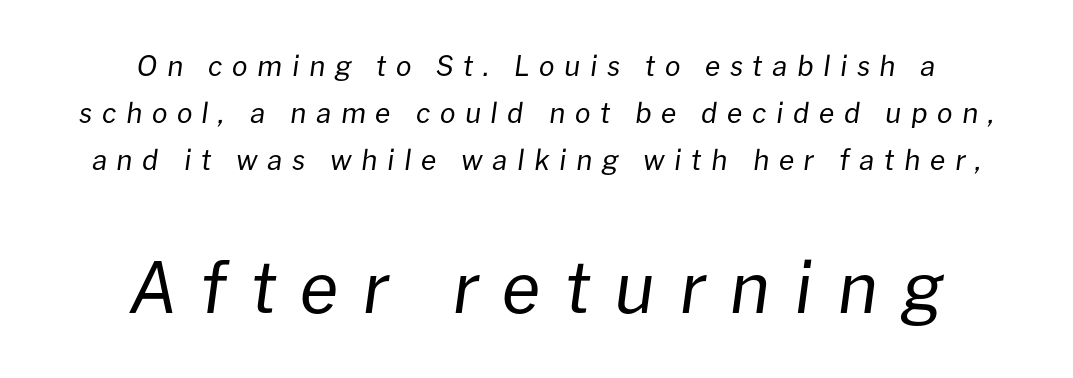
The image shows 70 px regular-weight type, italic (leaning right); set centered, normal line spacing (1.68x), unusually wide letter spacing (+0.34 em), not underlined; the second (bottom) block is 2.5x larger; low stroke contrast and a medium x-height.
